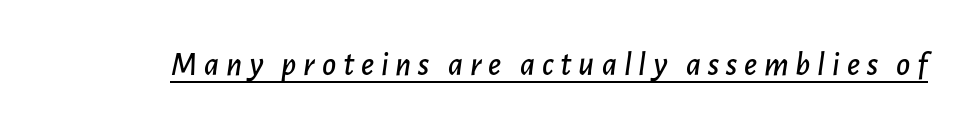
{"italic": "yes", "lean": "right", "slant_degrees": 7, "width": "normal", "stroke_contrast": "low", "x_height": "medium", "monospaced": "no", "underline": "yes", "letter_spacing": "wide", "letter_spacing_em": 0.2, "glyph_px": 34}
